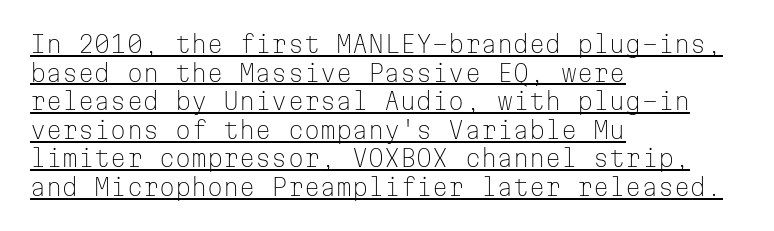
Between one letter and the next there's only the usual sliver of space. Leftover space on each line is placed entirely after the last word. The letters stand upright; this is a roman face. No heavy texture on the line: the type isn't bold. Underline: present.
